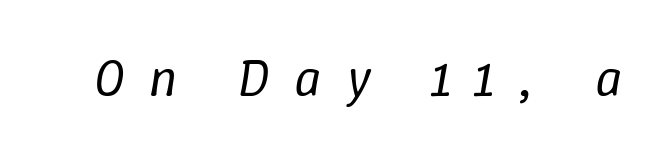
{"italic": "yes", "lean": "right", "slant_degrees": 9, "bold": "no", "weight": "regular", "width": "normal", "stroke_contrast": "low", "x_height": "medium", "monospaced": "no", "underline": "no", "letter_spacing": "wide", "letter_spacing_em": 0.46, "glyph_px": 53}
